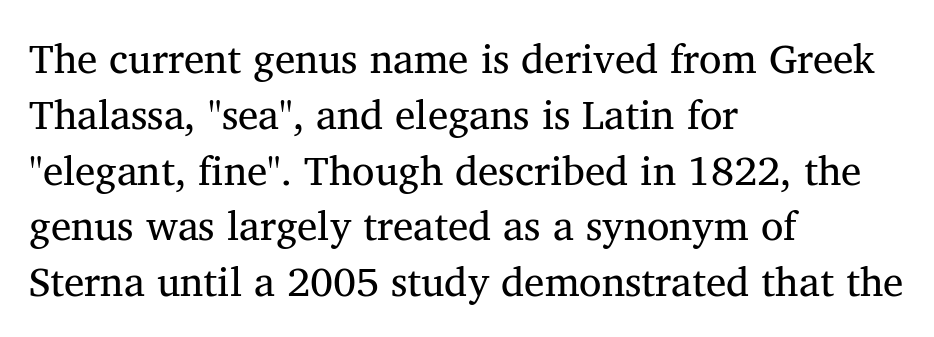
The image shows 41 px regular-weight serif type, upright; set left-aligned, normal line spacing (1.36x), normal letter spacing, not underlined; medium stroke contrast and a medium x-height.
